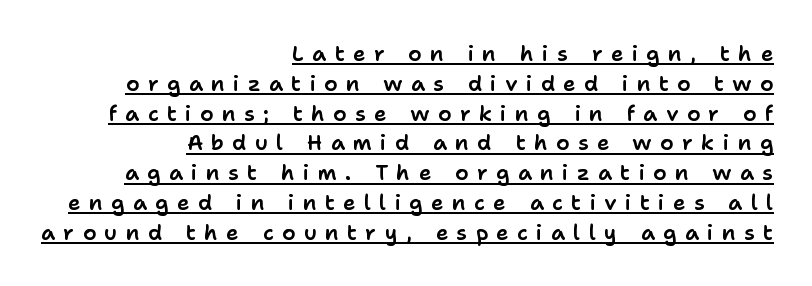
These lines were composed using upright roman letters. Tracking value appears strongly positive — letters spread wide. Normally led — the rows are evenly, conventionally spaced. A continuous stroke trails under the words, as in a hyperlink. This rendering uses right alignment, leaving the left contour irregular.
